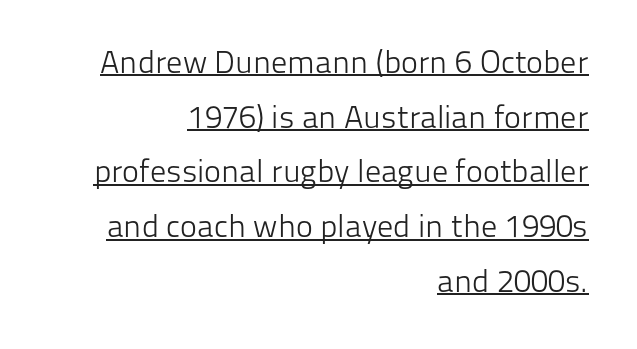
{"serif": "no", "italic": "no", "bold": "no", "weight": "light", "width": "normal", "stroke_contrast": "low", "x_height": "medium", "monospaced": "no", "underline": "yes", "align": "right", "line_spacing_ratio": 1.71, "letter_spacing": "normal", "letter_spacing_em": 0.0, "glyph_px": 32}
